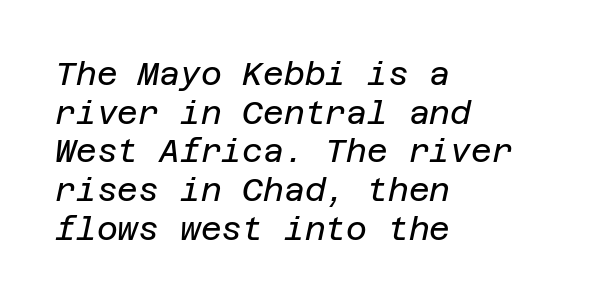
Q: Is the text bold? A: No.
Q: Is the text italic (slanted)? A: Yes, it leans right by about 12 degrees.
Q: Is the text underlined? A: No.
Q: How is the paragraph aligned? A: Left-aligned.
Q: Is the spacing between letters normal or unusually wide? A: Normal.
Q: Width (condensed, normal, or wide)? A: Normal.
Q: Stroke contrast? A: Low.
Q: x-height? A: Large.
